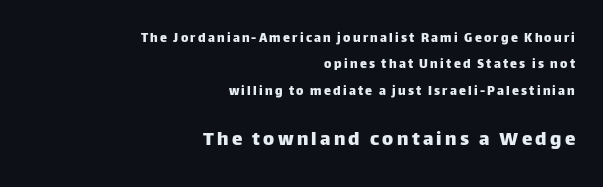
Q: Is the text italic (slanted)? A: No, it is upright.
Q: Is the text underlined? A: No.
Q: How is the paragraph aligned? A: Right-aligned.
Q: Which block of text is set in a larger size, the first (top) or the second (bottom)? A: The second (bottom) one.
